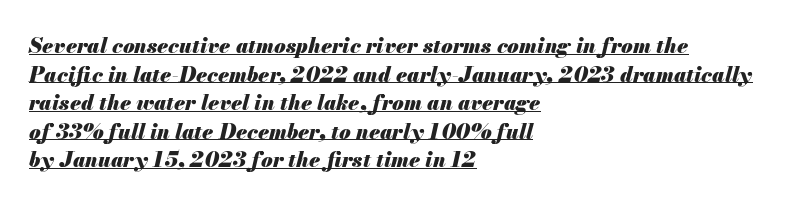
{"italic": "yes", "lean": "right", "slant_degrees": 13, "bold": "yes", "underline": "yes", "align": "left", "line_spacing": "normal", "line_spacing_ratio": 1.36, "letter_spacing": "normal", "letter_spacing_em": 0.0, "glyph_px": 21}
